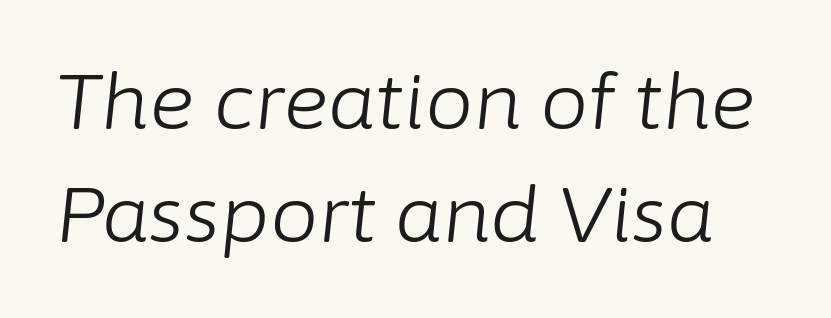
The weight tops out at a normal text grade. Unmarked baselines from the first word to the last. There is no visible air inserted between adjacent glyphs. You could not count columns in this text — the font is proportionally spaced.
